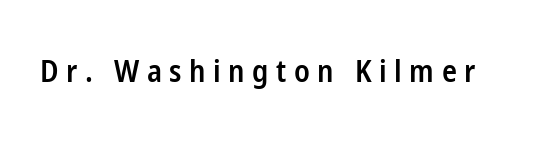
The image shows 31 px semibold, condensed sans-serif type, upright; set unusually wide letter spacing (+0.24 em), not underlined; low stroke contrast and a medium x-height.
